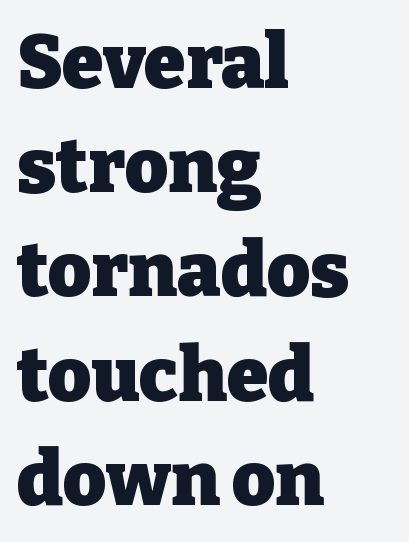
The image shows 75 px heavy serif type, upright; set left-aligned, normal line spacing (1.39x), normal letter spacing, not underlined; low stroke contrast and a medium x-height.
